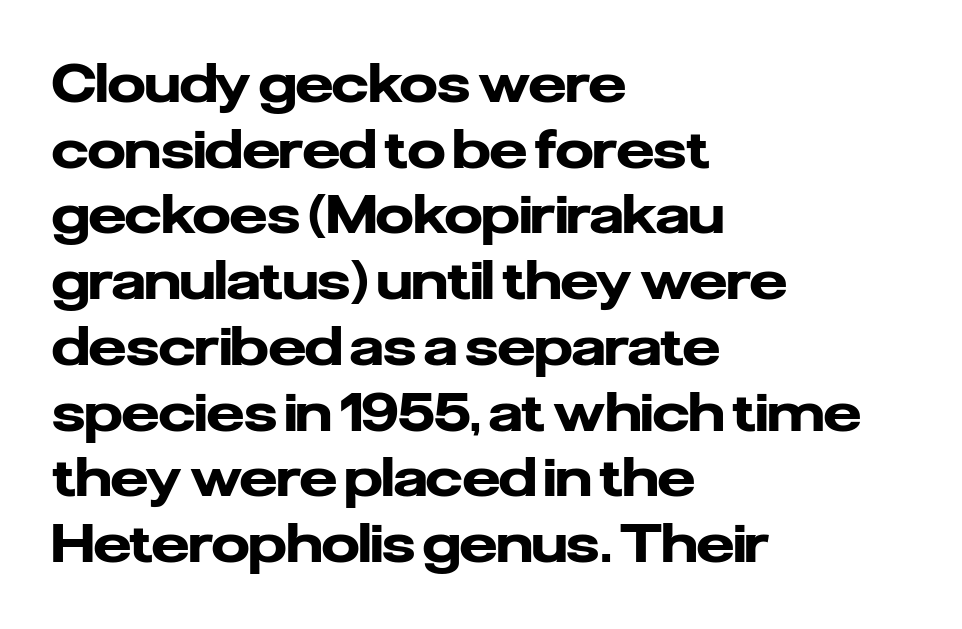
{"serif": "no", "italic": "no", "bold": "yes", "weight": "heavy", "width": "normal", "stroke_contrast": "low", "x_height": "medium", "monospaced": "no", "underline": "no", "align": "left", "line_spacing_ratio": 1.24, "letter_spacing": "normal", "letter_spacing_em": 0.0, "glyph_px": 53}
